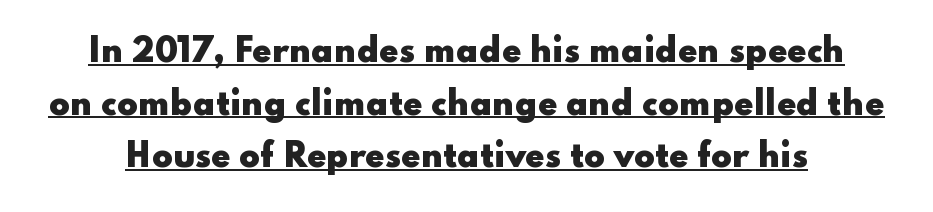
The image shows 31 px heavy, wide sans-serif type, upright; set normal line spacing (1.7x), normal letter spacing, underlined; low stroke contrast and a small x-height.
